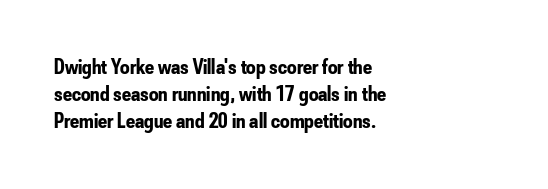
{"italic": "no", "bold": "yes", "underline": "no", "align": "left", "line_spacing": "normal", "line_spacing_ratio": 1.29, "letter_spacing": "normal", "letter_spacing_em": 0.0, "glyph_px": 21}
